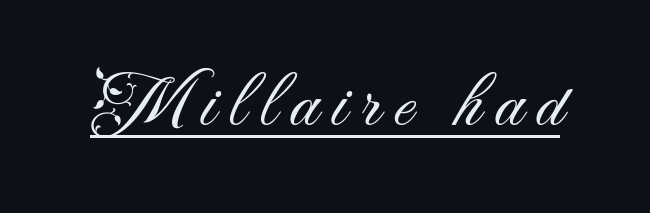
Q: Is the text bold? A: No.
Q: Is the text italic (slanted)? A: Yes.
Q: Is the typeface a serif or a sans-serif typeface? A: Sans-serif.
Q: Is the text underlined? A: Yes.
Q: Width (condensed, normal, or wide)? A: Normal.
Q: Stroke contrast? A: Medium.
Q: x-height? A: Small.
Q: Monospaced? A: No.
